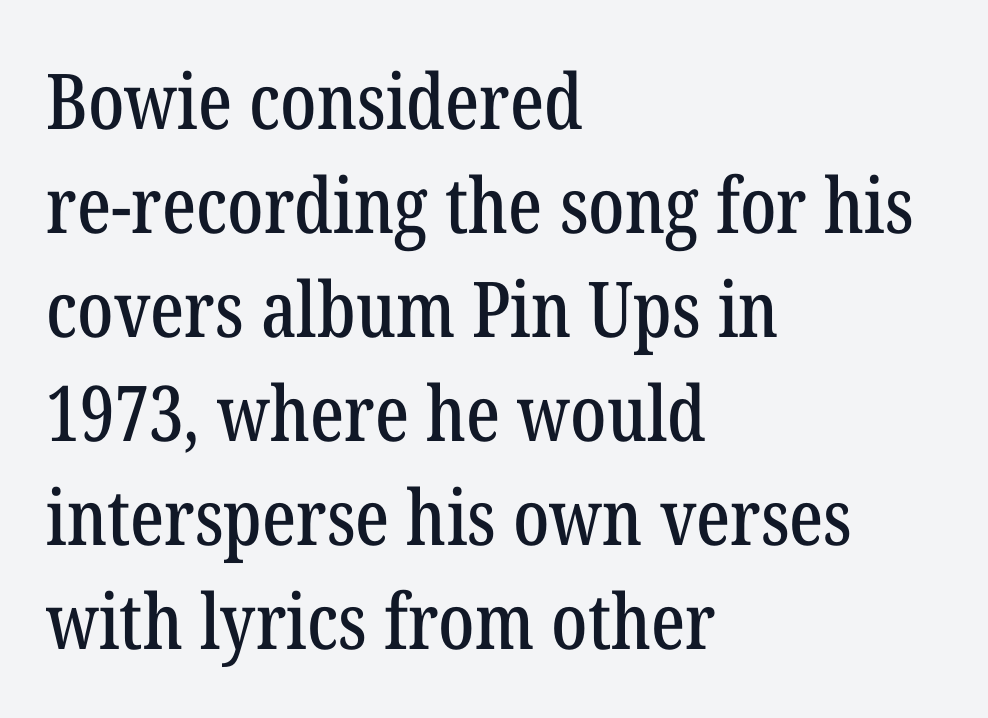
{"serif": "yes", "italic": "no", "width": "condensed", "stroke_contrast": "low", "x_height": "medium", "monospaced": "no", "underline": "no", "align": "left", "line_spacing": "normal", "line_spacing_ratio": 1.35, "letter_spacing": "normal", "letter_spacing_em": 0.0, "glyph_px": 77}
